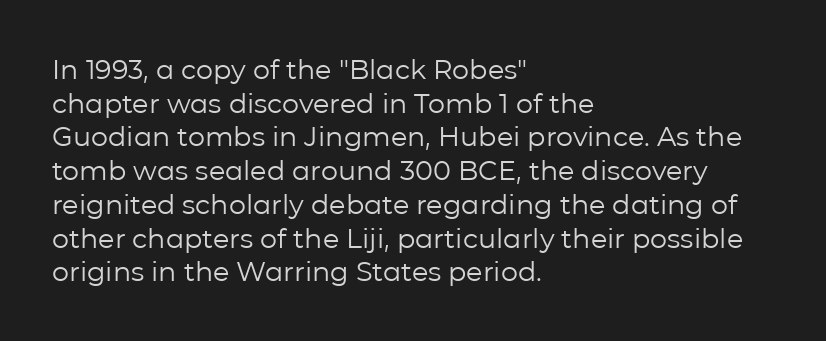
Q: Is the text bold? A: No.
Q: Is the text italic (slanted)? A: No, it is upright.
Q: Is the text underlined? A: No.
Q: How is the paragraph aligned? A: Left-aligned.
Q: Is the spacing between letters normal or unusually wide? A: Normal.
Q: Is the spacing between lines tight, normal or loose? A: Normal.
